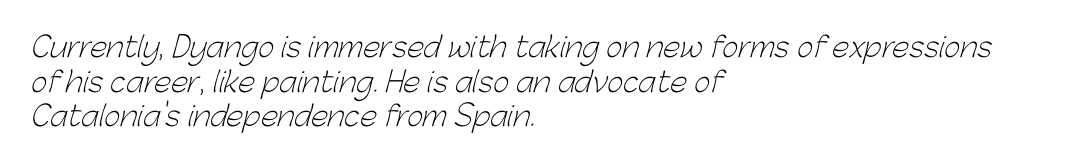
{"serif": "no", "bold": "no", "weight": "light", "width": "normal", "stroke_contrast": "low", "x_height": "medium", "monospaced": "no", "underline": "no", "align": "left", "line_spacing_ratio": 1.24, "letter_spacing": "normal", "letter_spacing_em": 0.0, "glyph_px": 28}
